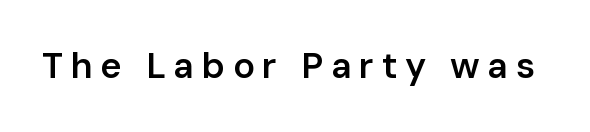
Is this a fixed-width face? No — the glyphs have proportional, varying widths. Look at the stroke-to-counter ratio: somewhat heavy, a semibold. The zone under the glyphs is completely vacant. Vertical strokes here are truly vertical.
